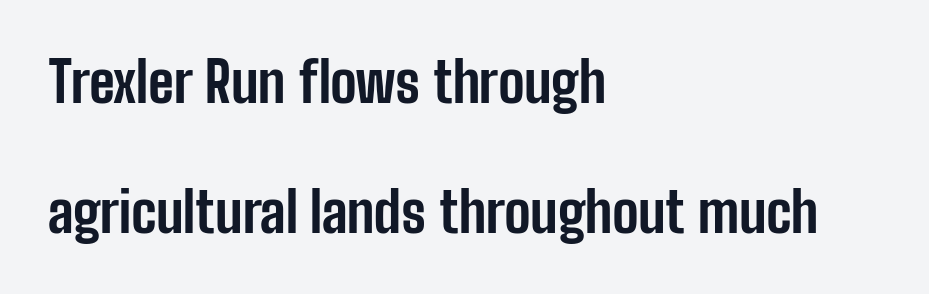
The image shows 55 px bold, condensed sans-serif type, upright; set left-aligned, loose line spacing (2.37x), normal letter spacing, not underlined; low stroke contrast and a medium x-height.
